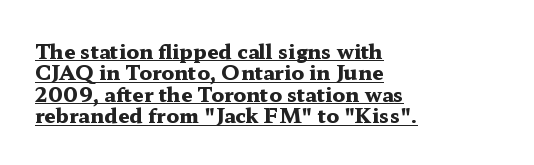
Where is the straight margin? On the left. The face used here appears with an underline applied. Posture: vertical. This block would grow much taller if given ordinary leading; it's compressed now. Letter spacing: default.
